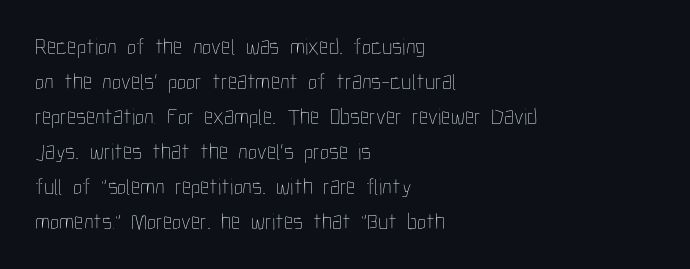
The image shows 23 px text type, upright; set left-aligned, normal line spacing (1.52x), normal letter spacing, not underlined.
